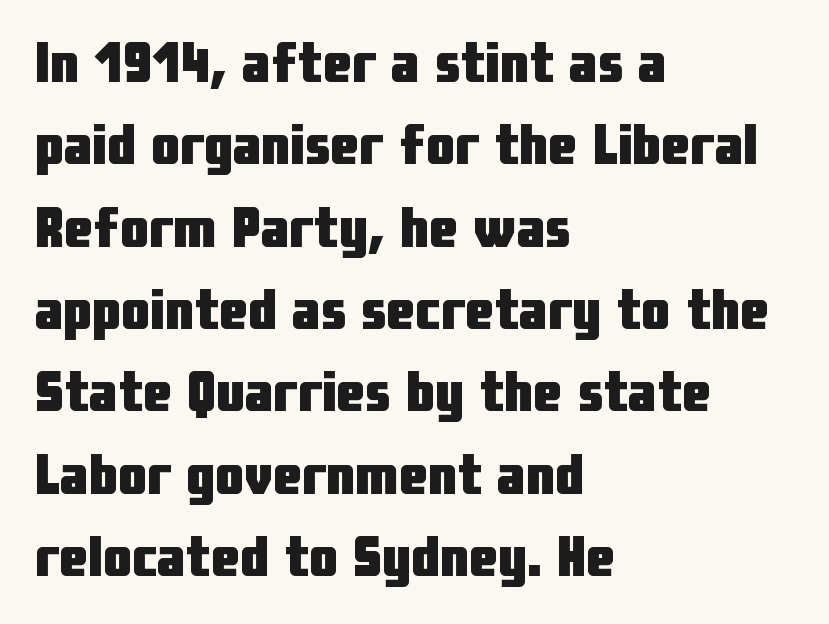
{"serif": "no", "italic": "no", "bold": "yes", "weight": "heavy", "width": "condensed", "stroke_contrast": "low", "x_height": "medium", "monospaced": "no", "underline": "no", "align": "left", "line_spacing": "normal", "line_spacing_ratio": 1.42, "letter_spacing": "normal", "letter_spacing_em": 0.0, "glyph_px": 58}
